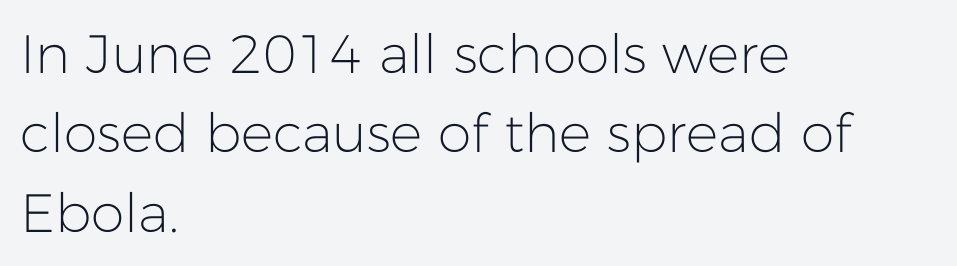
Q: Is the text bold? A: No.
Q: Is the text italic (slanted)? A: No, it is upright.
Q: Is the typeface a serif or a sans-serif typeface? A: Sans-serif.
Q: Is the text underlined? A: No.
Q: How is the paragraph aligned? A: Left-aligned.
Q: Is the spacing between letters normal or unusually wide? A: Normal.
Q: Is the spacing between lines tight, normal or loose? A: Normal.
Q: Width (condensed, normal, or wide)? A: Normal.
Q: Stroke contrast? A: Low.
Q: x-height? A: Medium.
Q: Monospaced? A: No.
